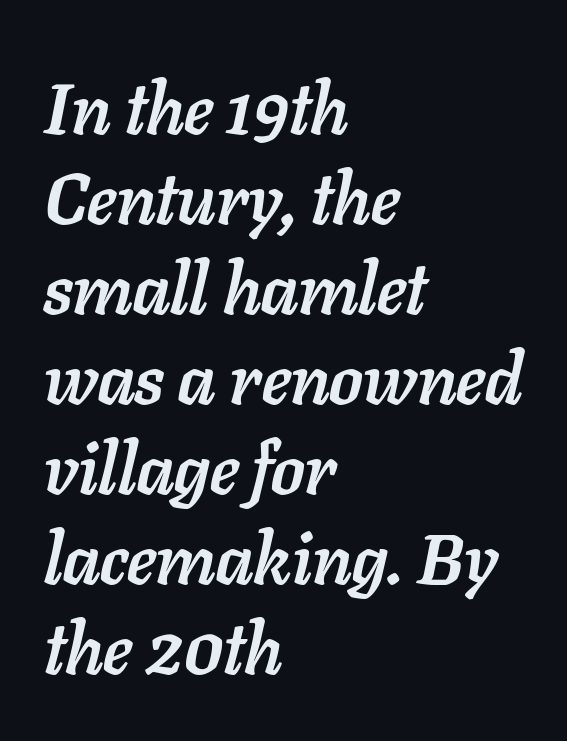
The ragged edge is on the right, which tells us the setting is flush left. Students, note that the glyphs here touch the page at normal intervals. Compared with ordinary roman type, these characters are visibly tilted. Weight check: bold — yes, fully. Check the space under the baseline: it is left empty. The leading is moderate, giving the passage an even texture.
